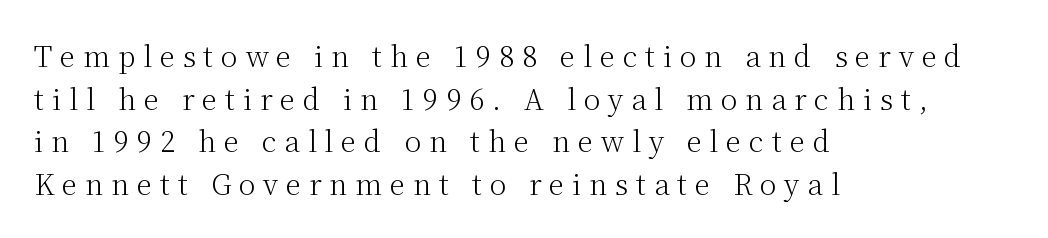
{"serif": "yes", "italic": "no", "bold": "no", "weight": "light", "width": "normal", "stroke_contrast": "medium", "x_height": "medium", "monospaced": "no", "underline": "no", "align": "left", "line_spacing": "normal", "line_spacing_ratio": 1.52, "letter_spacing": "wide", "letter_spacing_em": 0.28, "glyph_px": 28}
